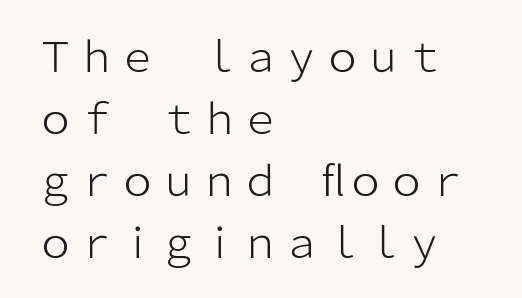
Q: Is the text bold? A: No.
Q: Is the text italic (slanted)? A: No, it is upright.
Q: Is the typeface a serif or a sans-serif typeface? A: Sans-serif.
Q: Is the text underlined? A: No.
Q: How is the paragraph aligned? A: Left-aligned.
Q: Is the spacing between letters normal or unusually wide? A: Normal.
Q: Is the spacing between lines tight, normal or loose? A: Normal.
Q: Width (condensed, normal, or wide)? A: Normal.
Q: Stroke contrast? A: Low.
Q: x-height? A: Medium.
Q: Monospaced? A: No.
